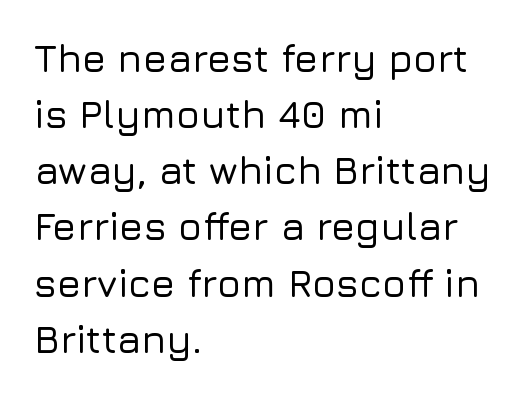
Q: Is the text italic (slanted)? A: No, it is upright.
Q: Is the typeface a serif or a sans-serif typeface? A: Sans-serif.
Q: Is the text underlined? A: No.
Q: How is the paragraph aligned? A: Left-aligned.
Q: Is the spacing between letters normal or unusually wide? A: Normal.
Q: Is the spacing between lines tight, normal or loose? A: Normal.
Q: Width (condensed, normal, or wide)? A: Normal.
Q: Stroke contrast? A: Low.
Q: x-height? A: Medium.
Q: Monospaced? A: No.
